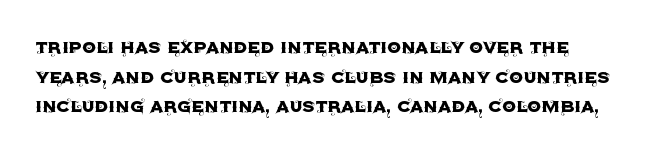
The image shows 22 px text type, upright; set normal line spacing (1.35x), normal letter spacing, not underlined.
